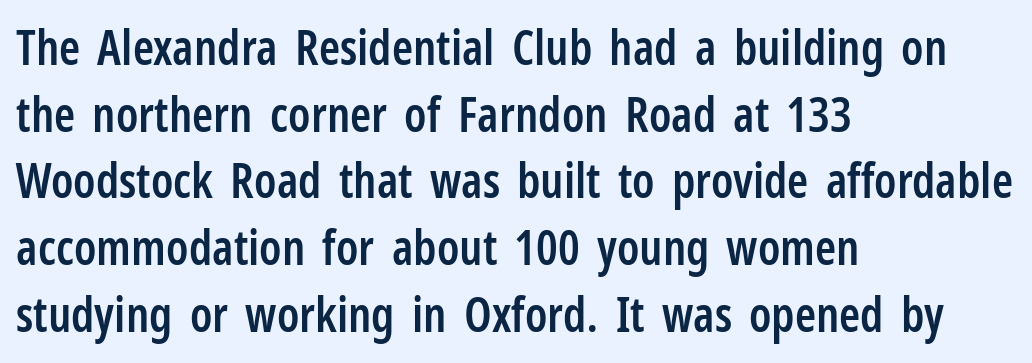
{"serif": "no", "italic": "no", "bold": "semi", "weight": "semibold", "width": "condensed", "stroke_contrast": "low", "x_height": "medium", "monospaced": "no", "underline": "no", "align": "left", "line_spacing": "normal", "line_spacing_ratio": 1.39, "letter_spacing": "normal", "letter_spacing_em": 0.0, "glyph_px": 48}
